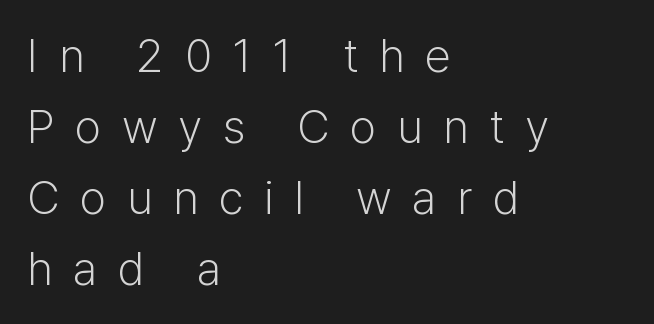
Q: Is the text bold? A: No.
Q: Is the text italic (slanted)? A: No, it is upright.
Q: Is the typeface a serif or a sans-serif typeface? A: Sans-serif.
Q: Is the text underlined? A: No.
Q: How is the paragraph aligned? A: Left-aligned.
Q: Is the spacing between letters normal or unusually wide? A: Unusually wide.
Q: Is the spacing between lines tight, normal or loose? A: Normal.
Q: Width (condensed, normal, or wide)? A: Normal.
Q: Stroke contrast? A: Low.
Q: x-height? A: Medium.
Q: Monospaced? A: No.
